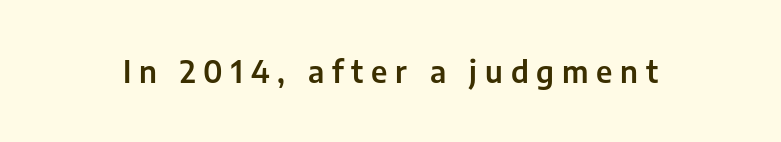
Do the letters lean? They stand straight. The letters advance in unequal steps, a hallmark of proportional type. Descenders hang freely into open space. The designer went with a sans here, leaving each stem footless. These lines have a slow, spaced-out rhythm from letter to letter.
